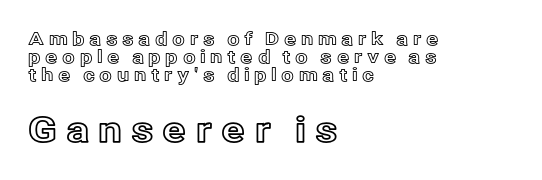
The image shows 35 px text type, upright; set left-aligned, tight line spacing (0.99x), unusually wide letter spacing (+0.25 em), not underlined; the second (bottom) block is 1.94x larger; a medium x-height.
